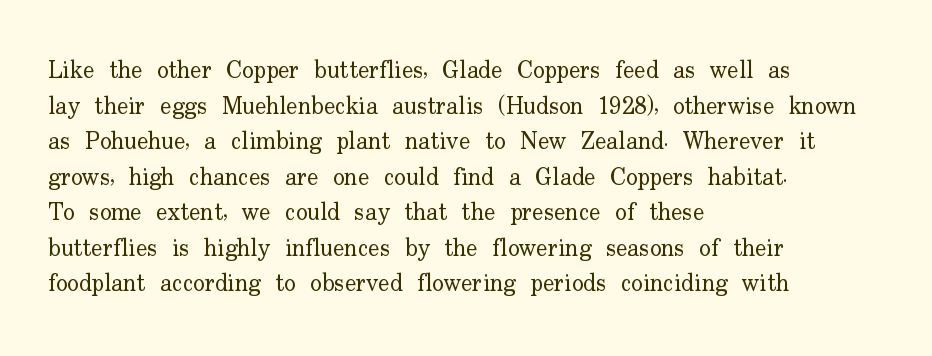
Q: Is the text bold? A: No.
Q: Is the text italic (slanted)? A: No, it is upright.
Q: Is the text underlined? A: No.
Q: How is the paragraph aligned? A: Left-aligned.
Q: Is the spacing between letters normal or unusually wide? A: Normal.
Q: Is the spacing between lines tight, normal or loose? A: Normal.
